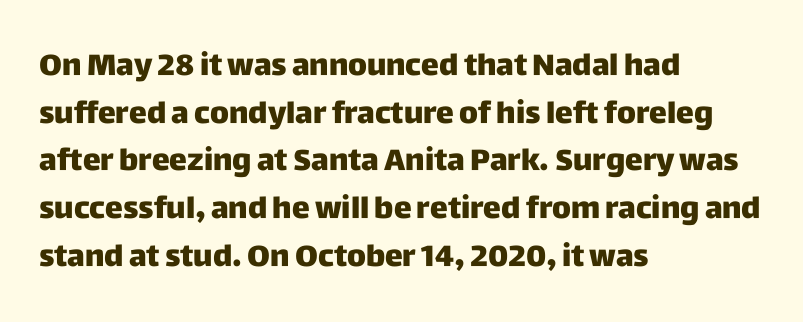
Q: Is the text bold? A: Yes.
Q: Is the text italic (slanted)? A: No, it is upright.
Q: Is the typeface a serif or a sans-serif typeface? A: Sans-serif.
Q: Is the text underlined? A: No.
Q: How is the paragraph aligned? A: Left-aligned.
Q: Is the spacing between letters normal or unusually wide? A: Normal.
Q: Is the spacing between lines tight, normal or loose? A: Normal.
Q: Width (condensed, normal, or wide)? A: Normal.
Q: Stroke contrast? A: Low.
Q: x-height? A: Large.
Q: Monospaced? A: No.
